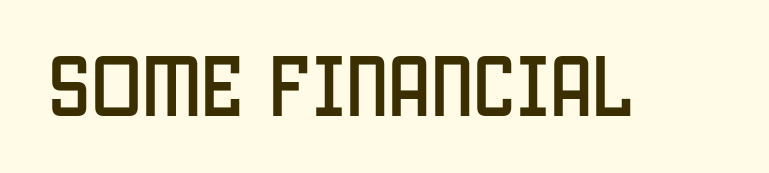
{"serif": "no", "italic": "no", "width": "condensed", "stroke_contrast": "low", "x_height": "large", "monospaced": "no", "underline": "no", "letter_spacing": "normal", "letter_spacing_em": 0.0, "glyph_px": 68}
